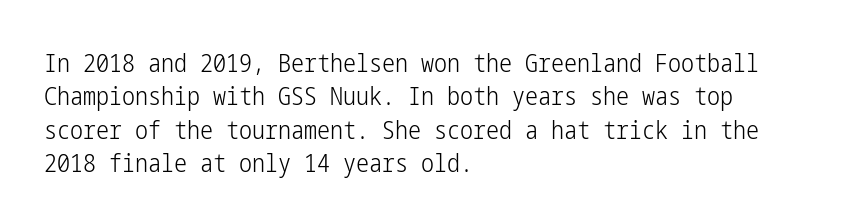
Compared with typical paragraphs, the rows here are spaced about the same. The letters stand straight up with perfectly vertical stems. Short and long lines alike share a common starting point at left. Is the stroke heavy? The answer is a plain regular-or-lighter. In terms of letterspacing, this is plain default setting. Just letters on the line, the space beneath them empty.
